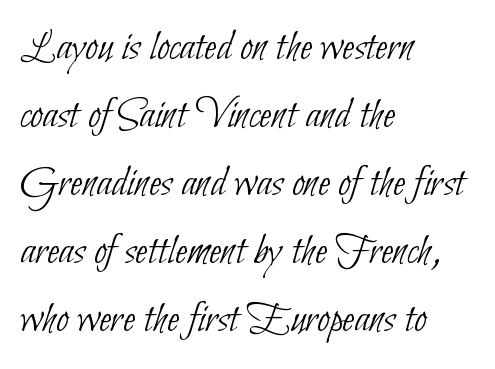
Q: Is the text bold? A: No.
Q: Is the typeface a serif or a sans-serif typeface? A: Sans-serif.
Q: Is the text underlined? A: No.
Q: How is the paragraph aligned? A: Left-aligned.
Q: Is the spacing between letters normal or unusually wide? A: Normal.
Q: Is the spacing between lines tight, normal or loose? A: Normal.
Q: Width (condensed, normal, or wide)? A: Condensed.
Q: Stroke contrast? A: Low.
Q: x-height? A: Small.
Q: Monospaced? A: No.
